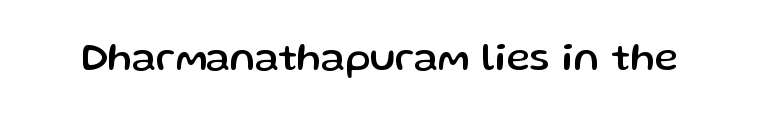
The image shows 40 px sans-serif type, upright; set normal letter spacing, not underlined; low stroke contrast and a medium x-height.
